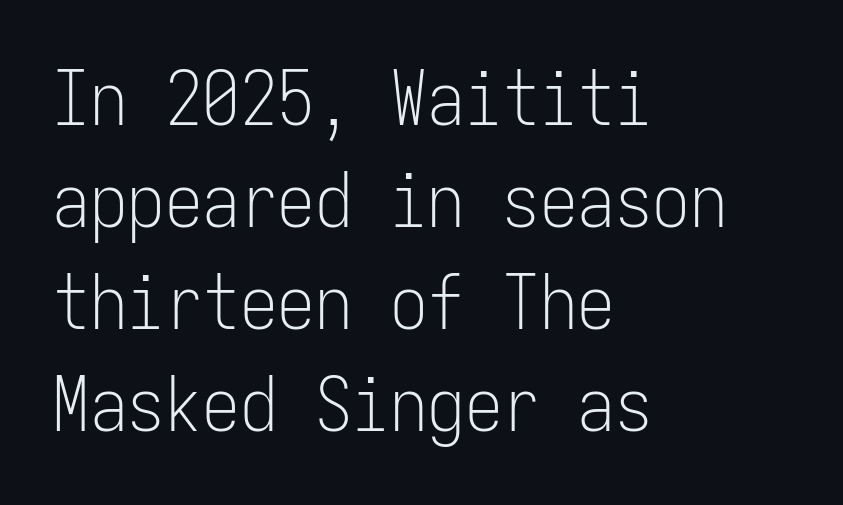
Q: Is the text bold? A: No.
Q: Is the text italic (slanted)? A: No, it is upright.
Q: Is the typeface a serif or a sans-serif typeface? A: Sans-serif.
Q: Is the text underlined? A: No.
Q: How is the paragraph aligned? A: Left-aligned.
Q: Is the spacing between letters normal or unusually wide? A: Normal.
Q: Is the spacing between lines tight, normal or loose? A: Normal.
Q: Width (condensed, normal, or wide)? A: Condensed.
Q: Stroke contrast? A: Low.
Q: x-height? A: Medium.
Q: Monospaced? A: Yes.
